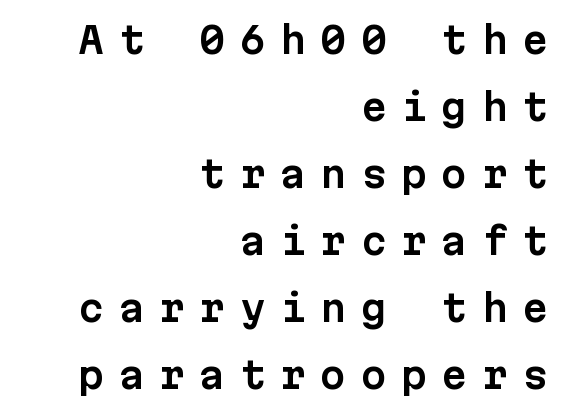
The face used here is monospaced, like something from a code editor. Substantial extra tracking has been applied to these lines. All the whitespace from short lines collects on the left. A clean baseline with only descenders dipping below it.
